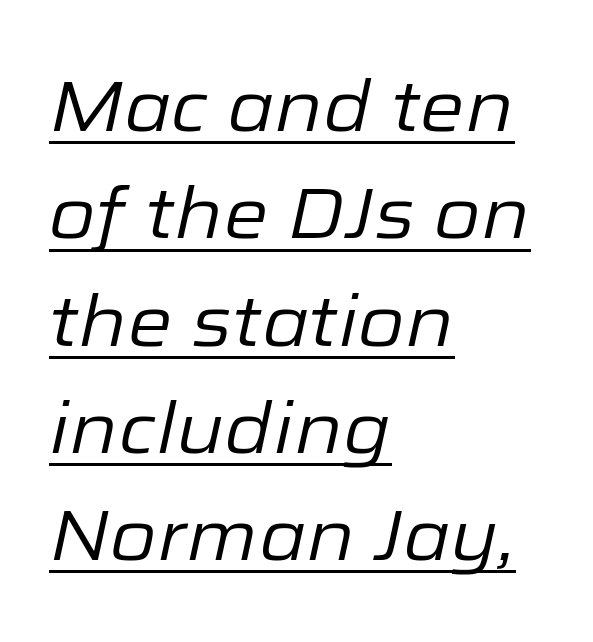
The image shows 72 px regular-weight type, italic (leaning right); set left-aligned, normal line spacing (1.49x), normal letter spacing, underlined; low stroke contrast and a medium x-height.
